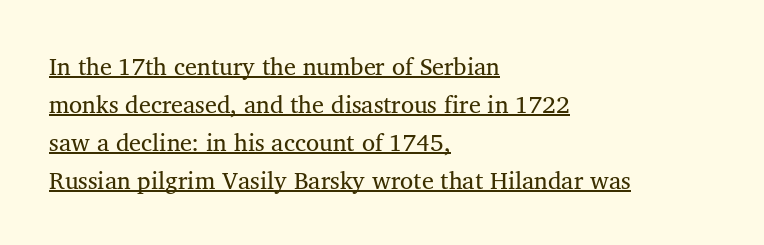
The image shows 24 px text type; set left-aligned, normal line spacing (1.58x), normal letter spacing, underlined.
